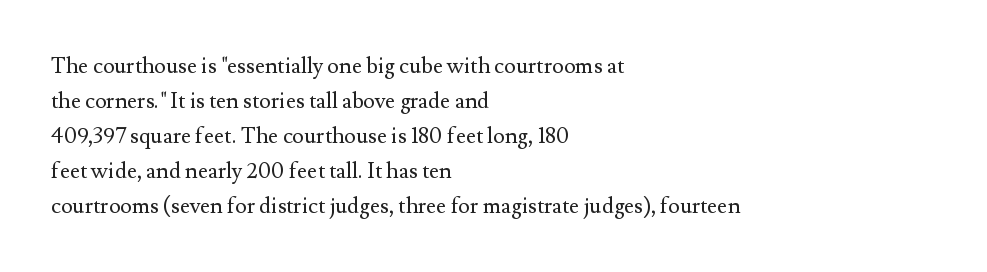
Q: Is the text bold? A: No.
Q: Is the text italic (slanted)? A: No, it is upright.
Q: Is the text underlined? A: No.
Q: How is the paragraph aligned? A: Left-aligned.
Q: Is the spacing between letters normal or unusually wide? A: Normal.
Q: Is the spacing between lines tight, normal or loose? A: Normal.
